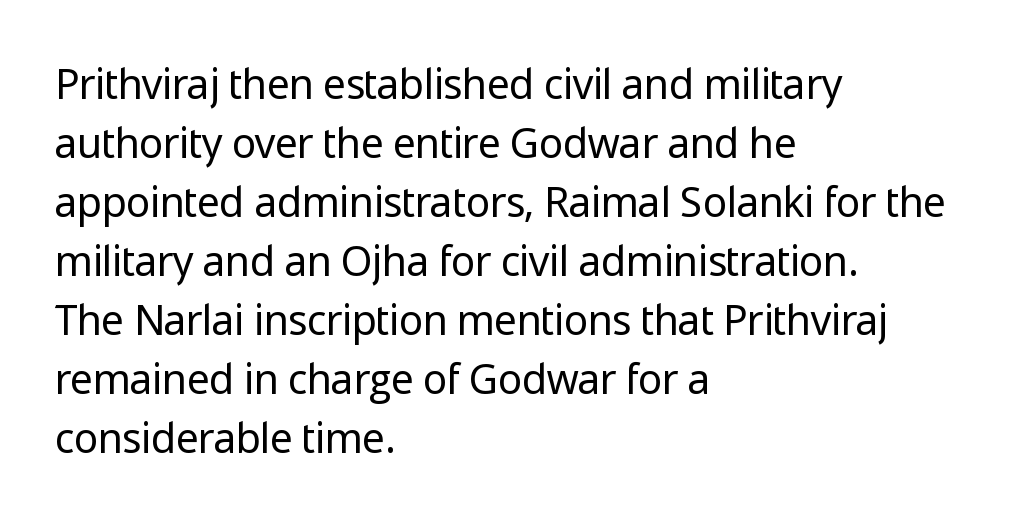
{"serif": "no", "italic": "no", "bold": "no", "weight": "regular", "width": "normal", "stroke_contrast": "low", "x_height": "medium", "monospaced": "no", "underline": "no", "align": "left", "line_spacing": "normal", "line_spacing_ratio": 1.44, "letter_spacing": "normal", "letter_spacing_em": 0.0, "glyph_px": 41}
